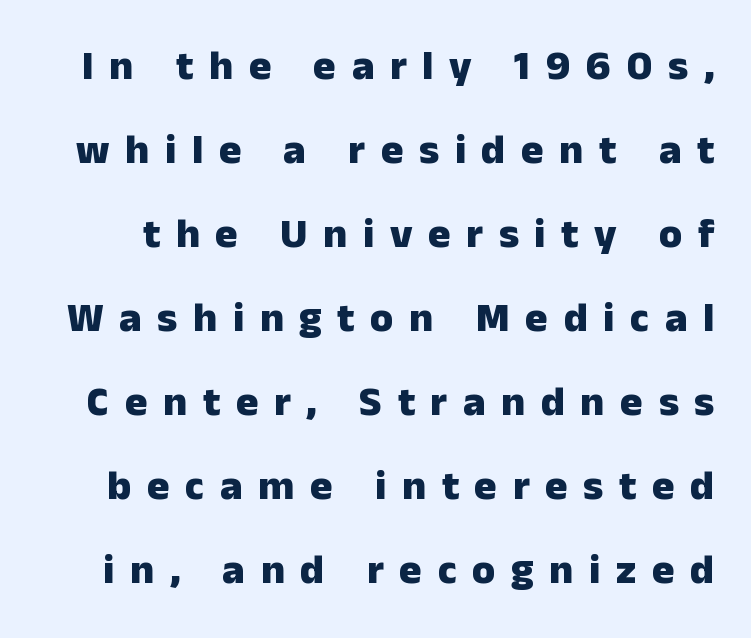
The image shows 42 px heavy sans-serif type, upright; set loose line spacing (2.0x), unusually wide letter spacing (+0.37 em), not underlined; low stroke contrast and a medium x-height.
